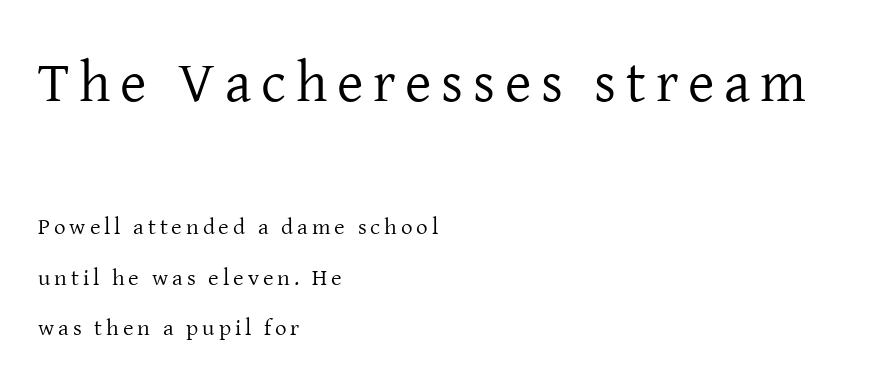
Teacher's note: observe the even left margin — that is flush-left alignment. The strokes are not fattened; the text isn't bold. The specimen omits any rule beneath the text block's lines. Character size in the leading block exceeds that of the trailing block.
